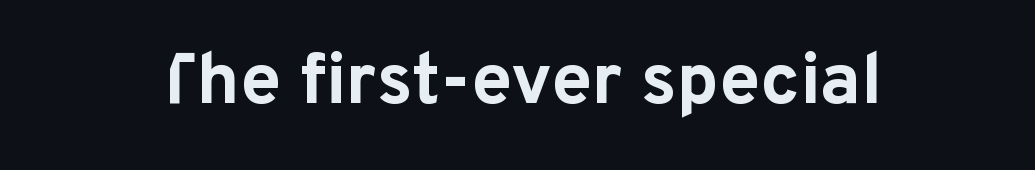
The image shows 73 px bold sans-serif type, upright; set normal letter spacing, not underlined; low stroke contrast and a medium x-height.
